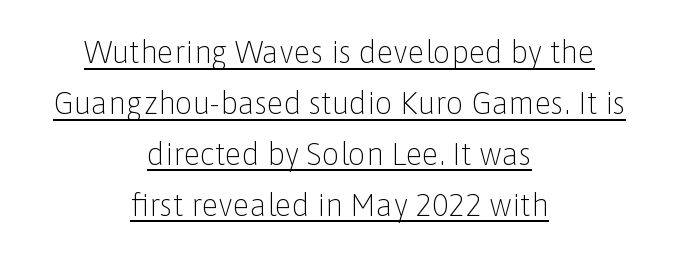
{"serif": "no", "italic": "no", "bold": "no", "weight": "light", "width": "normal", "stroke_contrast": "low", "x_height": "medium", "monospaced": "no", "underline": "yes", "align": "center", "line_spacing": "normal", "line_spacing_ratio": 1.64, "letter_spacing": "normal", "letter_spacing_em": 0.0, "glyph_px": 31}
